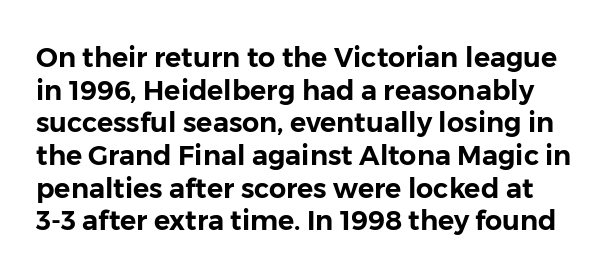
No word sits above an underline. The passage shown has conventional tracking throughout. Rendered with straight, roman letterforms.
